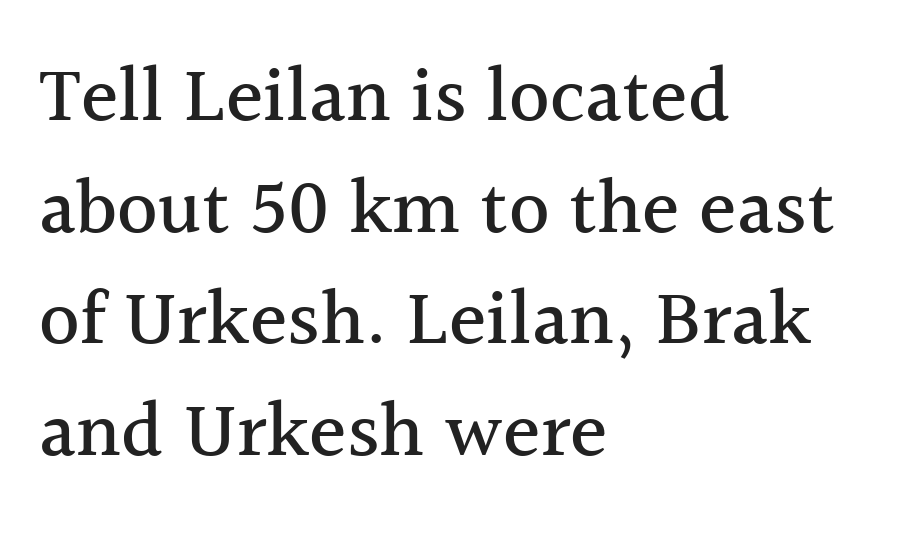
You could not count columns in this text — the font is proportionally spaced. The designer went with a serif here, giving each stem small feet. Nothing unusual about the tracking: characters are spaced as the font intends. The designer left line spacing at the default. A roman cut, with each character standing at attention. The area under the type is left untouched.
